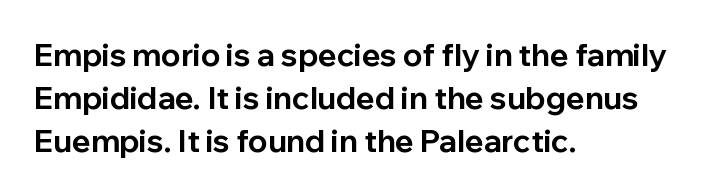
{"serif": "no", "italic": "no", "bold": "yes", "weight": "bold", "width": "normal", "stroke_contrast": "low", "x_height": "medium", "monospaced": "no", "underline": "no", "align": "left", "line_spacing": "normal", "line_spacing_ratio": 1.39, "letter_spacing": "normal", "letter_spacing_em": 0.0, "glyph_px": 31}
